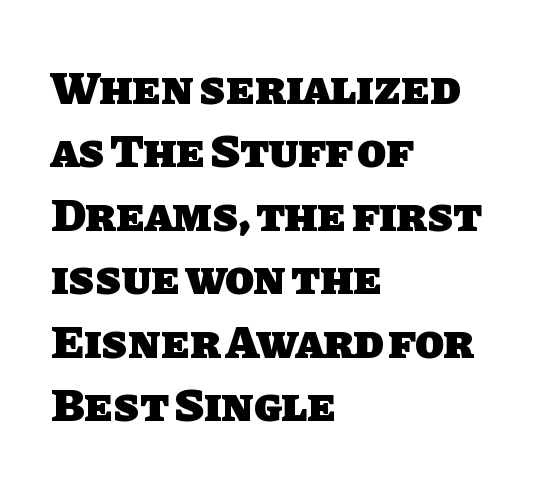
The passage shown stacks its lines at a standard gap. Font category for this specimen: sans-serif. The letters advance in unequal steps, a hallmark of proportional type. Heavy-handed strokes throughout: this text is bold. This rendering leaves character spacing at its baseline value.
